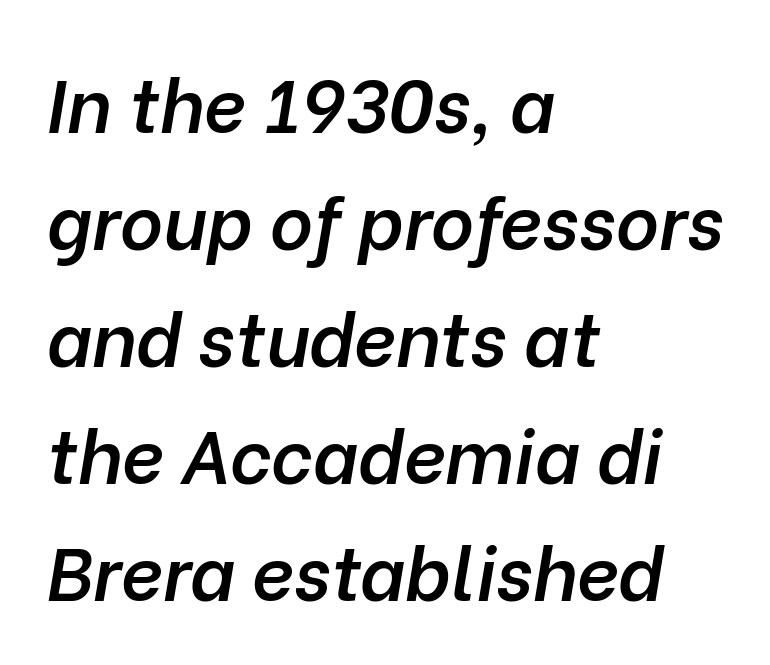
{"italic": "yes", "lean": "right", "slant_degrees": 10, "bold": "semi", "weight": "semibold", "width": "normal", "stroke_contrast": "low", "x_height": "medium", "monospaced": "no", "underline": "no", "align": "left", "line_spacing": "normal", "line_spacing_ratio": 1.58, "letter_spacing": "normal", "letter_spacing_em": 0.0, "glyph_px": 74}
